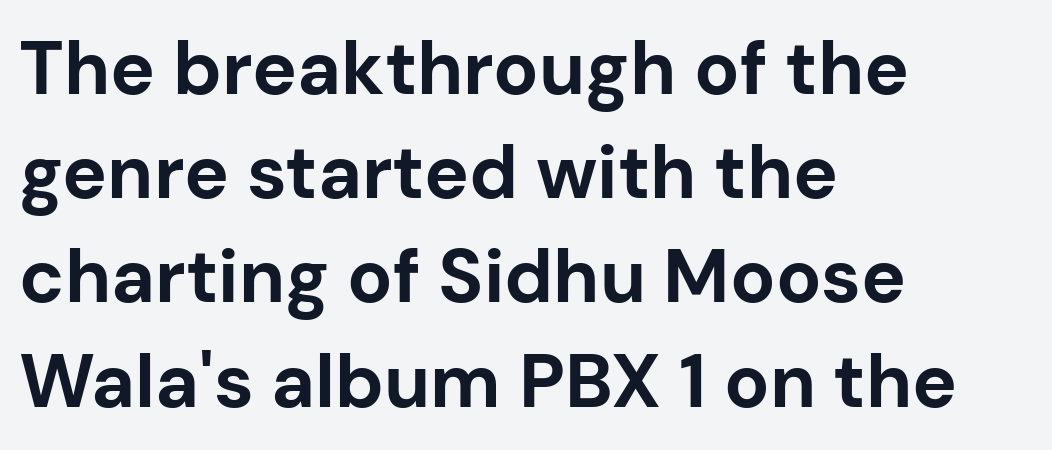
The passage shown stacks its lines at a standard gap. What kind of face is this? One without serifs — a sans. Visually the block forms a straight wall on the left and a jagged coastline on the right. The axis of the letterforms is exactly vertical. Between one letter and the next there's only the usual sliver of space.
